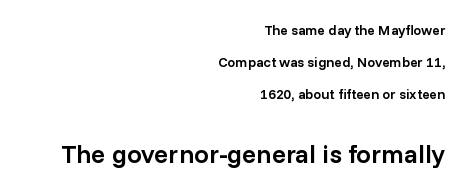
The image shows 26 px text type, upright; set right-aligned, loose line spacing (2.27x), normal letter spacing, not underlined; the second (bottom) block is 1.86x larger.
